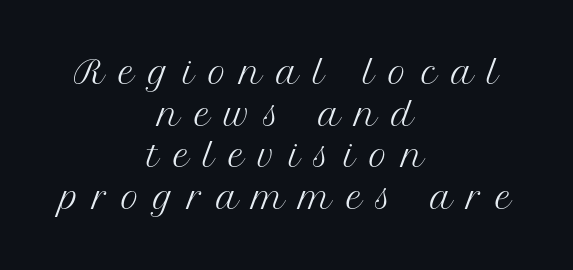
Q: Is the text bold? A: No.
Q: Is the text italic (slanted)? A: Yes.
Q: Is the typeface a serif or a sans-serif typeface? A: Serif.
Q: Is the text underlined? A: No.
Q: How is the paragraph aligned? A: Centered.
Q: Is the spacing between letters normal or unusually wide? A: Unusually wide.
Q: Is the spacing between lines tight, normal or loose? A: Normal.
Q: Width (condensed, normal, or wide)? A: Normal.
Q: Stroke contrast? A: Medium.
Q: x-height? A: Medium.
Q: Monospaced? A: No.
